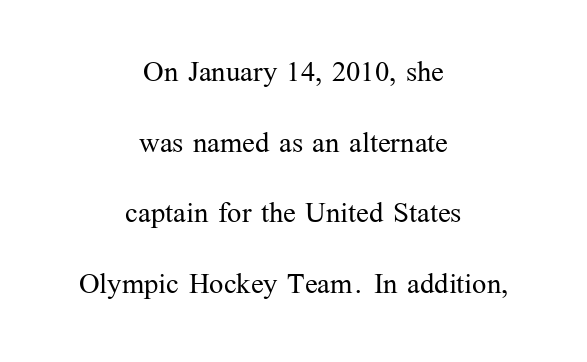
No heavy texture on the line: the type isn't bold. Nobody touched the tracking dial on this one. Lines of text with bare space underneath. Centered paragraph, ragged on both sides.
